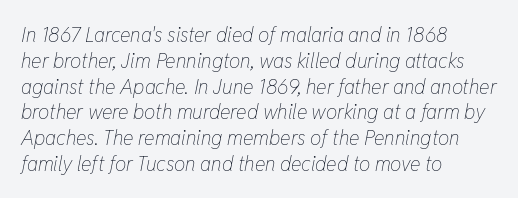
Q: Is the text bold? A: No.
Q: Is the text italic (slanted)? A: Yes, it leans right by about 11 degrees.
Q: Is the text underlined? A: No.
Q: How is the paragraph aligned? A: Left-aligned.
Q: Is the spacing between letters normal or unusually wide? A: Normal.
Q: Is the spacing between lines tight, normal or loose? A: Normal.
